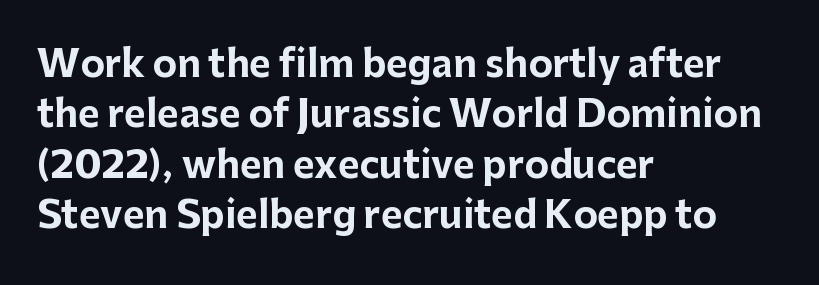
The image shows 37 px bold sans-serif type, upright; set left-aligned, normal line spacing (1.36x), normal letter spacing, not underlined; low stroke contrast and a medium x-height.
